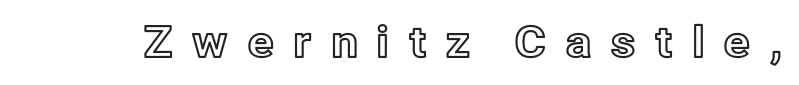
{"italic": "no", "width": "normal", "x_height": "medium", "monospaced": "no", "underline": "no", "letter_spacing": "wide", "letter_spacing_em": 0.42, "glyph_px": 43}
